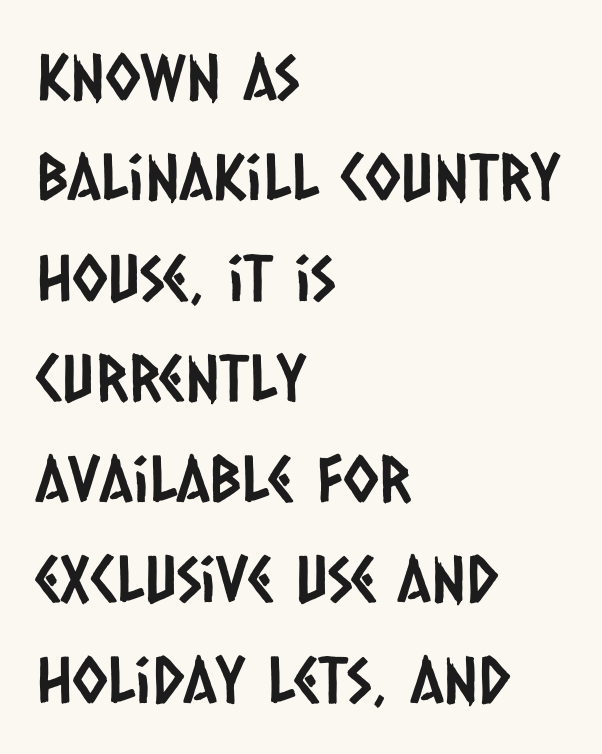
The image shows 64 px condensed sans-serif type; set left-aligned, normal line spacing (1.57x), normal letter spacing, not underlined; low stroke contrast and a large x-height.
